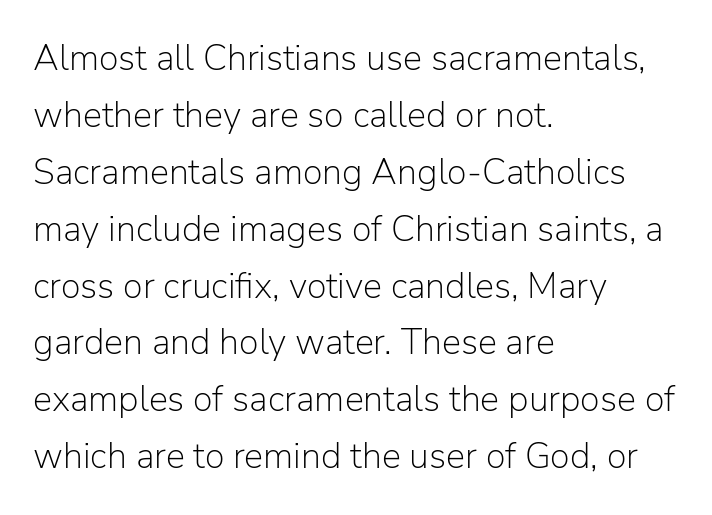
The image shows 36 px light sans-serif type, upright; set left-aligned, normal line spacing (1.58x), normal letter spacing, not underlined; low stroke contrast and a medium x-height.
